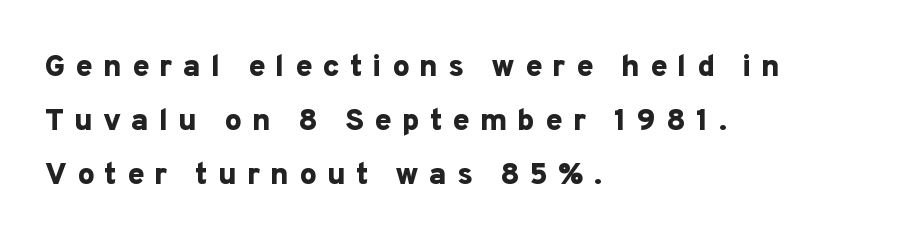
Q: Is the text bold? A: Yes.
Q: Is the text italic (slanted)? A: No, it is upright.
Q: Is the typeface a serif or a sans-serif typeface? A: Sans-serif.
Q: Is the text underlined? A: No.
Q: How is the paragraph aligned? A: Left-aligned.
Q: Is the spacing between letters normal or unusually wide? A: Unusually wide.
Q: Width (condensed, normal, or wide)? A: Normal.
Q: Stroke contrast? A: Low.
Q: x-height? A: Medium.
Q: Monospaced? A: No.
